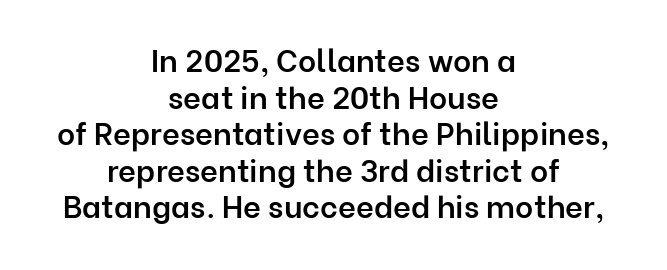
{"serif": "no", "italic": "no", "bold": "semi", "weight": "semibold", "width": "normal", "stroke_contrast": "low", "x_height": "medium", "monospaced": "no", "underline": "no", "align": "center", "line_spacing_ratio": 1.18, "letter_spacing": "normal", "letter_spacing_em": 0.0, "glyph_px": 31}
